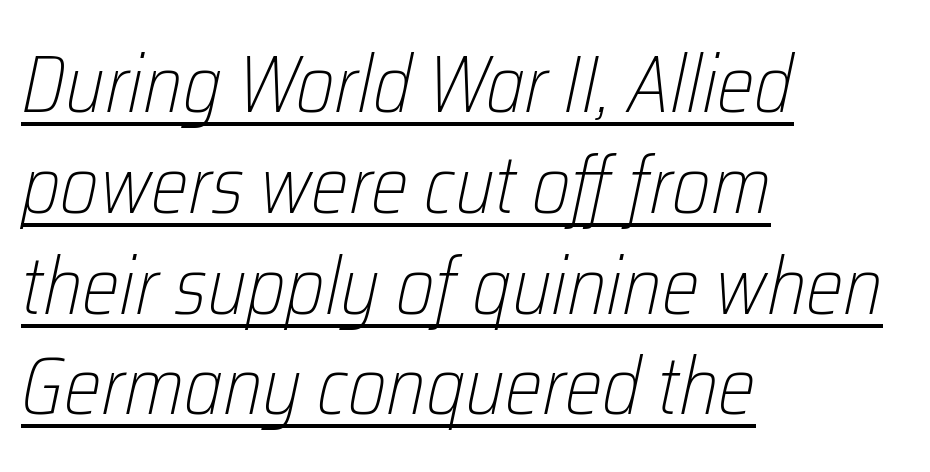
{"italic": "yes", "lean": "right", "slant_degrees": 12, "bold": "no", "weight": "light", "width": "condensed", "stroke_contrast": "low", "x_height": "medium", "monospaced": "no", "underline": "yes", "align": "left", "line_spacing": "normal", "line_spacing_ratio": 1.26, "letter_spacing": "normal", "letter_spacing_em": 0.0, "glyph_px": 80}
